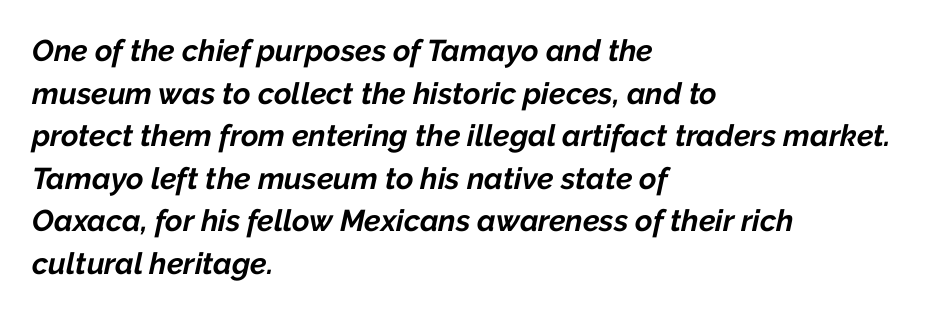
Q: Is the text bold? A: Yes.
Q: Is the text italic (slanted)? A: Yes, it leans right by about 12 degrees.
Q: Is the text underlined? A: No.
Q: How is the paragraph aligned? A: Left-aligned.
Q: Is the spacing between letters normal or unusually wide? A: Normal.
Q: Is the spacing between lines tight, normal or loose? A: Normal.
Q: Width (condensed, normal, or wide)? A: Normal.
Q: Stroke contrast? A: Low.
Q: x-height? A: Medium.
Q: Monospaced? A: No.
